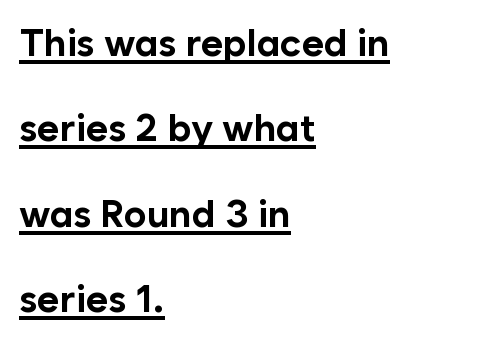
Q: Is the text bold? A: Yes.
Q: Is the text italic (slanted)? A: No, it is upright.
Q: Is the typeface a serif or a sans-serif typeface? A: Sans-serif.
Q: Is the text underlined? A: Yes.
Q: How is the paragraph aligned? A: Left-aligned.
Q: Is the spacing between letters normal or unusually wide? A: Normal.
Q: Is the spacing between lines tight, normal or loose? A: Loose.
Q: Width (condensed, normal, or wide)? A: Normal.
Q: Stroke contrast? A: Low.
Q: x-height? A: Medium.
Q: Monospaced? A: No.
